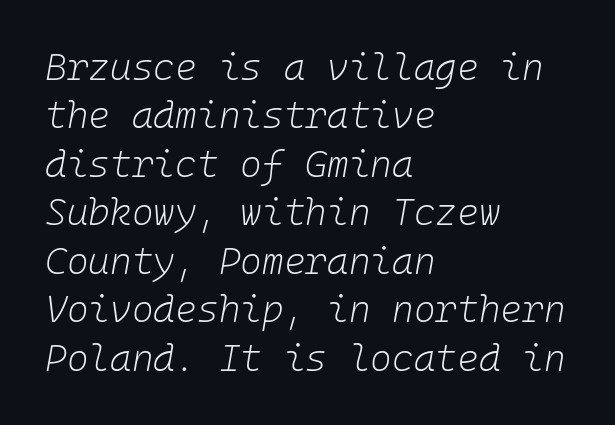
{"italic": "yes", "lean": "right", "slant_degrees": 10, "bold": "no", "weight": "light", "width": "normal", "stroke_contrast": "low", "x_height": "medium", "monospaced": "yes", "underline": "no", "align": "left", "line_spacing": "normal", "line_spacing_ratio": 1.31, "letter_spacing": "normal", "letter_spacing_em": 0.0, "glyph_px": 37}
